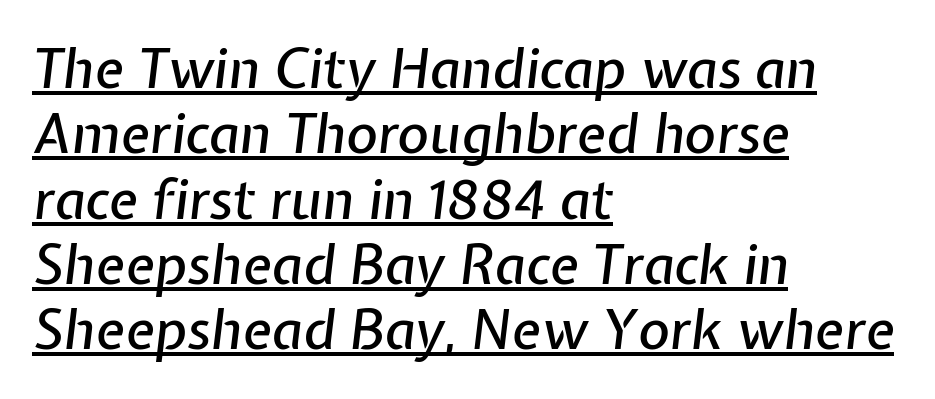
Q: Is the text italic (slanted)? A: Yes, it leans right by about 7 degrees.
Q: Is the text underlined? A: Yes.
Q: How is the paragraph aligned? A: Left-aligned.
Q: Is the spacing between letters normal or unusually wide? A: Normal.
Q: Width (condensed, normal, or wide)? A: Normal.
Q: Stroke contrast? A: Low.
Q: x-height? A: Medium.
Q: Monospaced? A: No.
